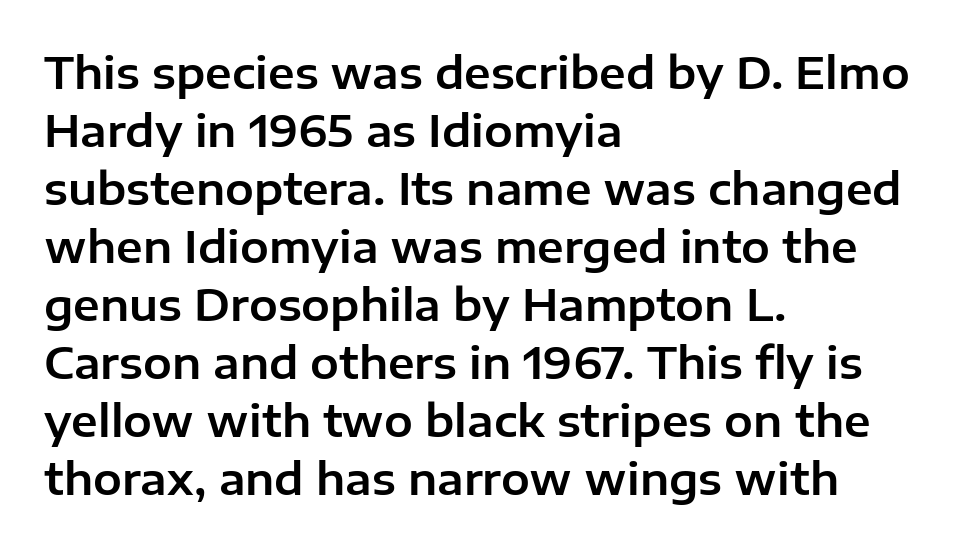
The image shows 43 px sans-serif type, upright; set left-aligned, normal line spacing (1.35x), normal letter spacing, not underlined; low stroke contrast and a medium x-height.
